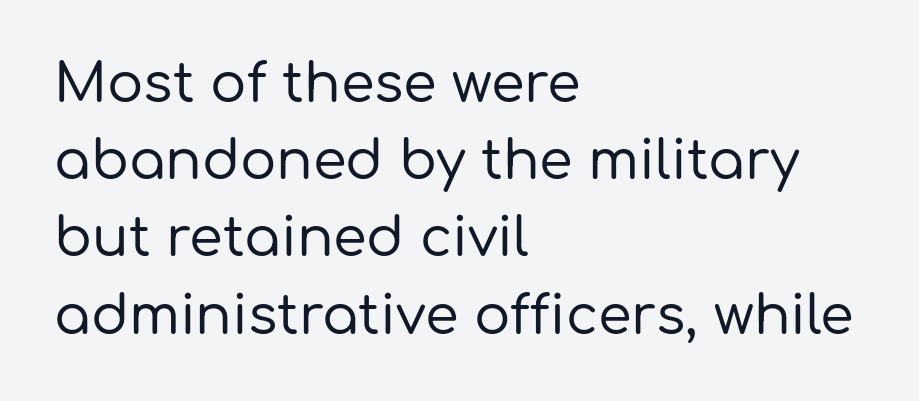
The image shows 54 px sans-serif type, upright; set left-aligned, normal line spacing (1.43x), normal letter spacing, not underlined; low stroke contrast and a medium x-height.
